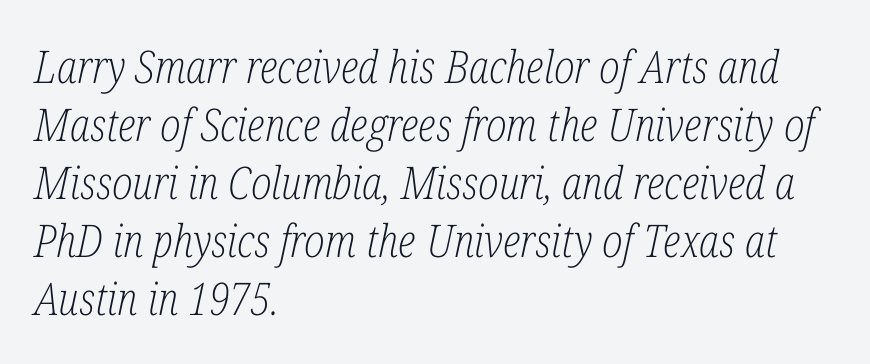
{"serif": "yes", "italic": "yes", "lean": "right", "slant_degrees": 12, "bold": "no", "weight": "light", "width": "condensed", "stroke_contrast": "low", "x_height": "medium", "monospaced": "no", "underline": "no", "align": "left", "line_spacing": "normal", "line_spacing_ratio": 1.29, "letter_spacing": "normal", "letter_spacing_em": 0.0, "glyph_px": 45}
